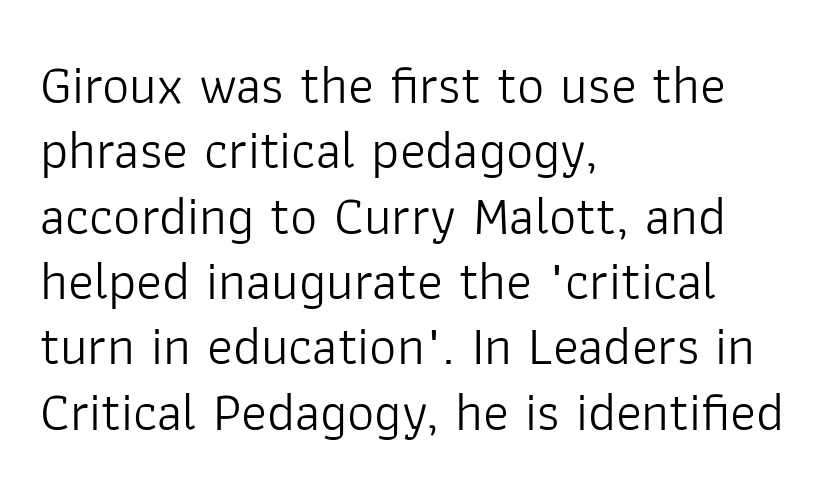
The image shows 54 px light sans-serif type, upright; set left-aligned, line spacing 1.21x, normal letter spacing, not underlined; low stroke contrast and a medium x-height.
